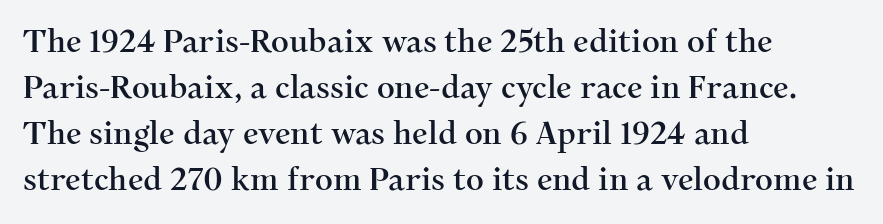
Q: Is the text italic (slanted)? A: No, it is upright.
Q: Is the typeface a serif or a sans-serif typeface? A: Serif.
Q: Is the text underlined? A: No.
Q: How is the paragraph aligned? A: Left-aligned.
Q: Is the spacing between letters normal or unusually wide? A: Normal.
Q: Is the spacing between lines tight, normal or loose? A: Normal.
Q: Width (condensed, normal, or wide)? A: Normal.
Q: Stroke contrast? A: Medium.
Q: x-height? A: Medium.
Q: Monospaced? A: No.
